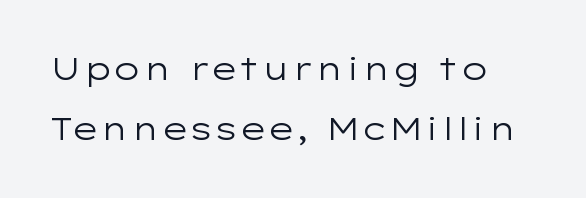
The characters are drawn with everyday or finer stroke widths. Here the glyphs are tracked normally, forming tight word shapes. Think of a printed novel: that variable character pitch is what you see here. Grotesque or geometric, the face here clearly has no serifs. Beneath every word, the page is bare. Reading down the column, the eye jumps a long way to each next line.
